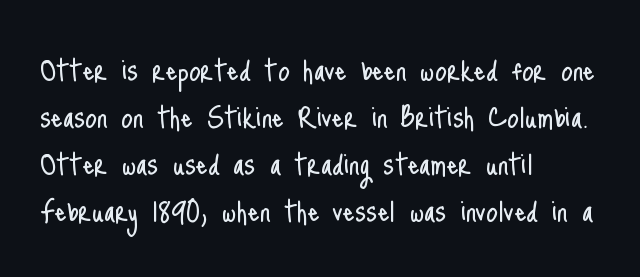
The image shows 37 px light, condensed sans-serif type, upright; set left-aligned, normal line spacing (1.27x), normal letter spacing, not underlined; low stroke contrast and a small x-height.
